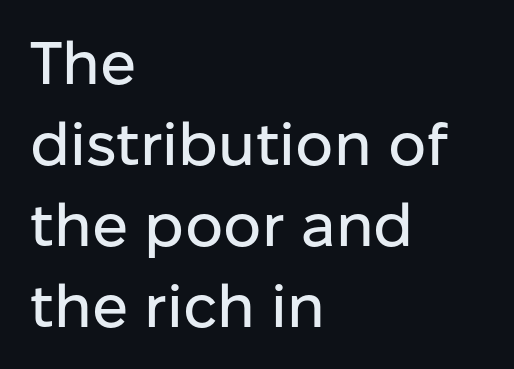
The image shows 60 px sans-serif type, upright; set left-aligned, normal line spacing (1.35x), normal letter spacing, not underlined; low stroke contrast and a medium x-height.
